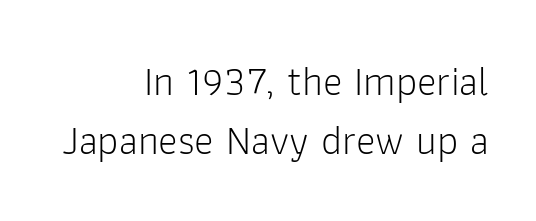
Q: Is the text bold? A: No.
Q: Is the text italic (slanted)? A: No, it is upright.
Q: Is the typeface a serif or a sans-serif typeface? A: Sans-serif.
Q: Is the text underlined? A: No.
Q: How is the paragraph aligned? A: Right-aligned.
Q: Is the spacing between letters normal or unusually wide? A: Normal.
Q: Is the spacing between lines tight, normal or loose? A: Normal.
Q: Width (condensed, normal, or wide)? A: Normal.
Q: Stroke contrast? A: Low.
Q: x-height? A: Medium.
Q: Monospaced? A: No.
